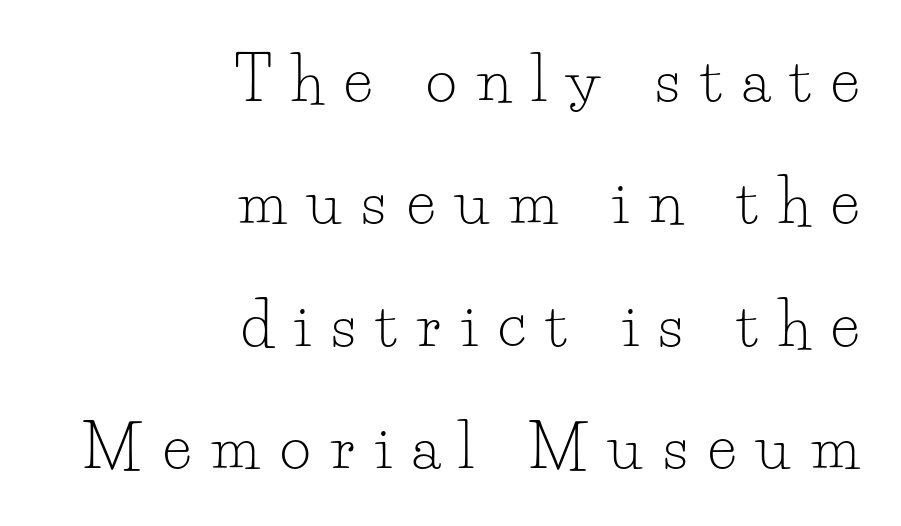
The lines in this sample share a right terminus and differ only in where they begin. Each new line begins a long way beneath the previous one. Plain, unruled lines of type. Regarding serifs, this sample has them.
